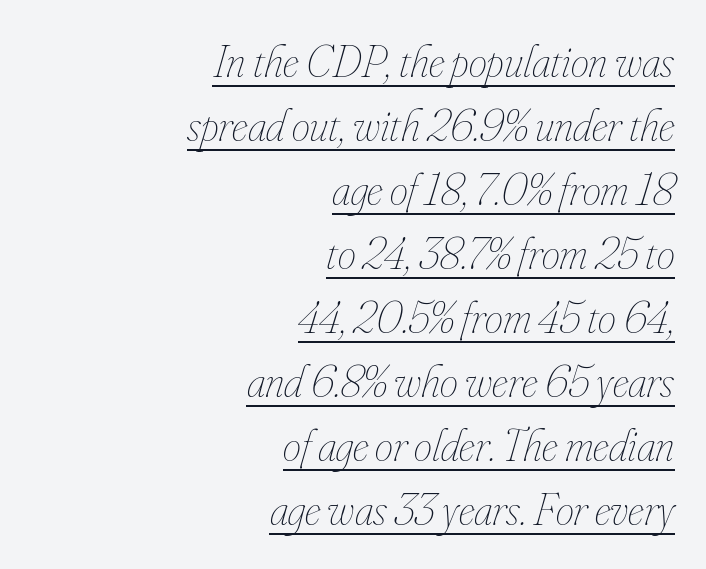
Check the space under the baseline: a stroke is drawn there. Words appear dense and cohesive because spacing is normal. This sample has the flowing, uneven cadence of proportional lettering. Observe the lean: these are italic letterforms.
